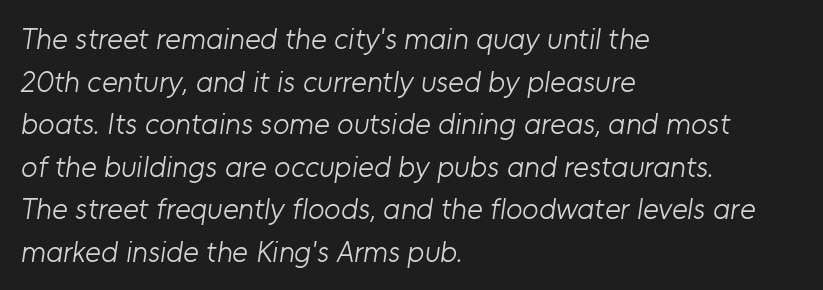
Every row of glyphs begins at an identical x-position on the left. The zone under the glyphs is completely vacant. The lines sit at an ordinary, default distance from one another. Type style note: lacks serifs. The weight tops out at a normal text grade.
